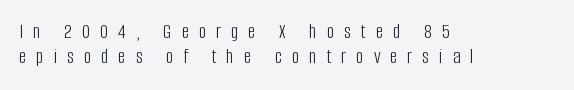
Letters rest on an invisible, unmarked baseline. This sample is left-justified, so line endings fall wherever the words run out. The typeface has the unassuming heft of standard copy or less. Inter-character spacing is expanded well beyond the font's built-in metrics. The lettering stays uniformly vertical, giving the passage a roman look.
